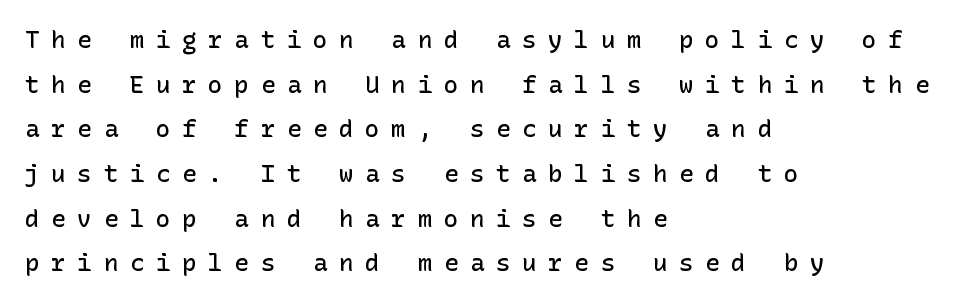
{"italic": "no", "bold": "semi", "underline": "no", "align": "left", "line_spacing_ratio": 1.86, "letter_spacing": "wide", "letter_spacing_em": 0.49, "glyph_px": 24}
